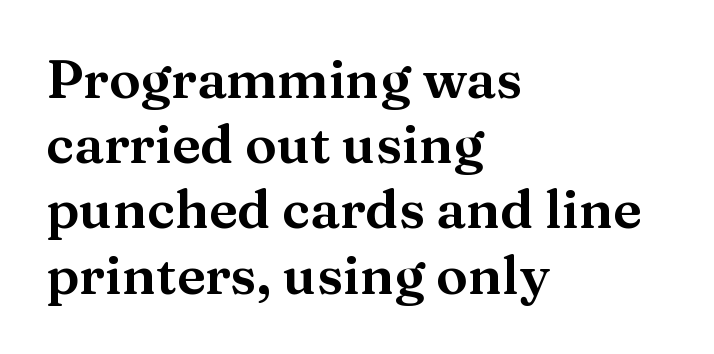
The image shows 53 px wide serif type, upright; set left-aligned, line spacing 1.23x, normal letter spacing, not underlined; medium stroke contrast and a medium x-height.
